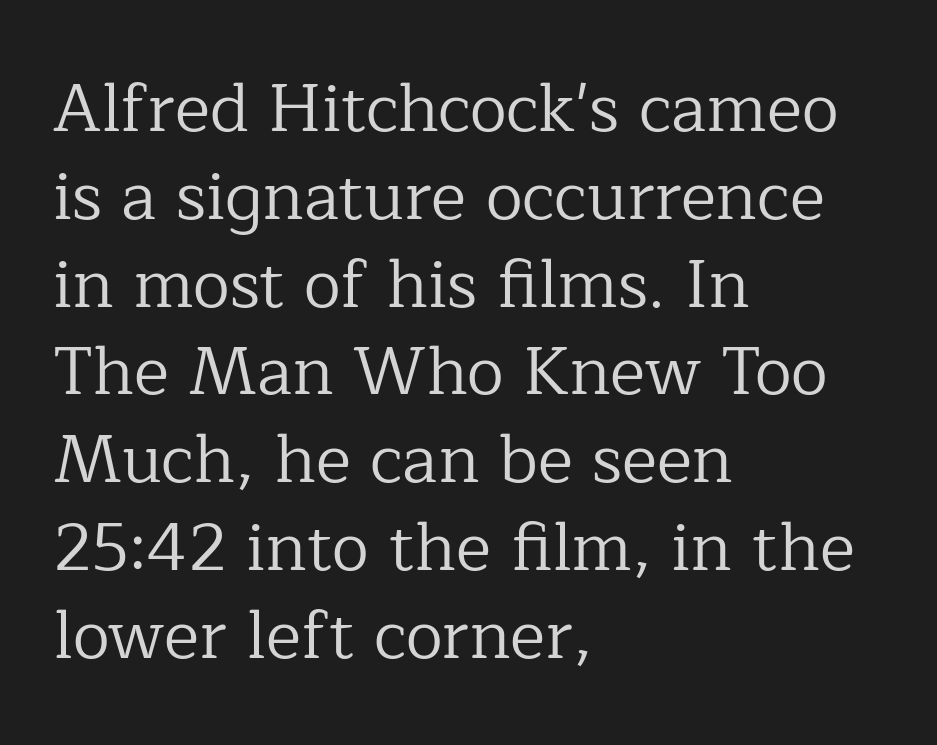
Look at the bottom of the vertical strokes: they flare into serifs here. Does the copy run flush right? No — it runs flush left. Is this a fixed-width face? No — the glyphs have proportional, varying widths. Heft: none added — not bold. Clear beneath every line of the passage. Every character sits straight up, as roman type does.
